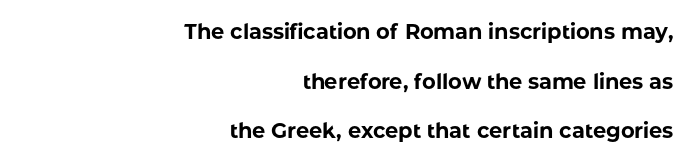
The image shows 21 px bold type, upright; set right-aligned, loose line spacing (2.36x), normal letter spacing, not underlined.
